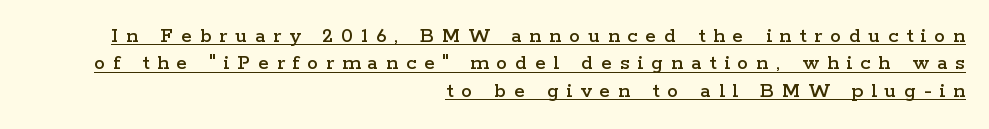
The image shows 22 px text type, upright; set right-aligned, normal line spacing (1.25x), unusually wide letter spacing (+0.36 em), underlined.
